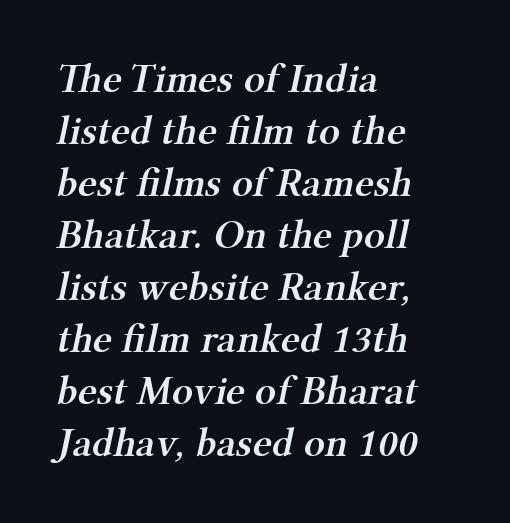
The image shows 41 px semibold serif type; set left-aligned, normal line spacing (1.27x), normal letter spacing, not underlined; medium stroke contrast and a medium x-height.
